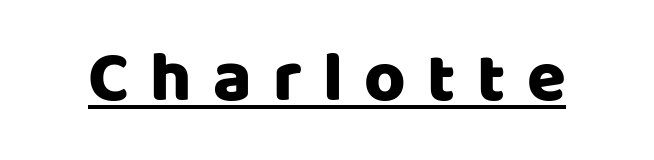
The image shows 71 px sans-serif type, upright; set unusually wide letter spacing (+0.3 em), underlined; low stroke contrast and a large x-height.
